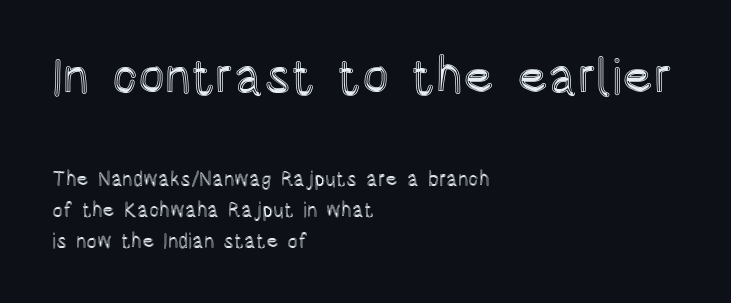
{"italic": "no", "width": "condensed", "x_height": "large", "monospaced": "no", "underline": "no", "align": "left", "line_spacing": "normal", "line_spacing_ratio": 1.54, "letter_spacing": "normal", "letter_spacing_em": 0.0, "larger_block": "first", "size_ratio": 2.5, "glyph_px": 50}
